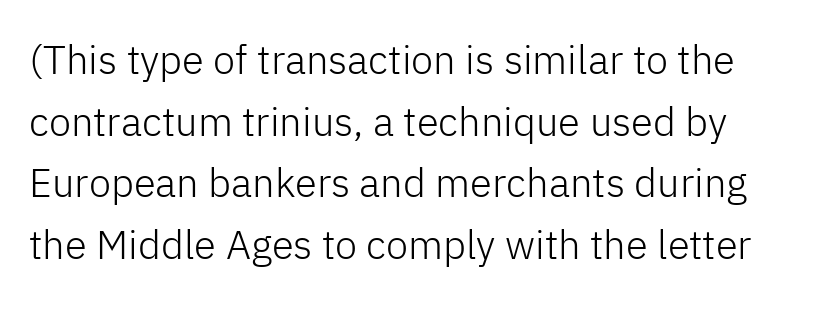
Students, note that the glyphs here touch the page at normal intervals. Stroke terminals: plain, sans-serif. The cut favours lightness, reaching ordinary text weight at its darkest. Here the designer chose a conventional face with non-uniform glyph widths. The line-height multiplier appears to be the usual default.
